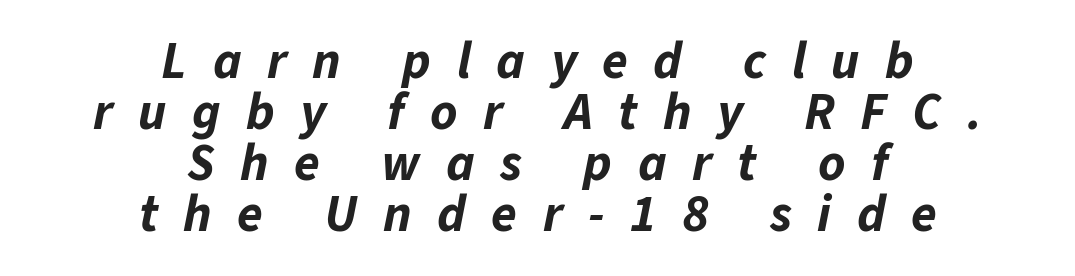
Q: Is the text bold? A: Yes.
Q: Is the text italic (slanted)? A: Yes, it leans right by about 11 degrees.
Q: Is the text underlined? A: No.
Q: How is the paragraph aligned? A: Centered.
Q: Is the spacing between letters normal or unusually wide? A: Unusually wide.
Q: Is the spacing between lines tight, normal or loose? A: Tight.
Q: Width (condensed, normal, or wide)? A: Normal.
Q: Stroke contrast? A: Low.
Q: x-height? A: Medium.
Q: Monospaced? A: No.
